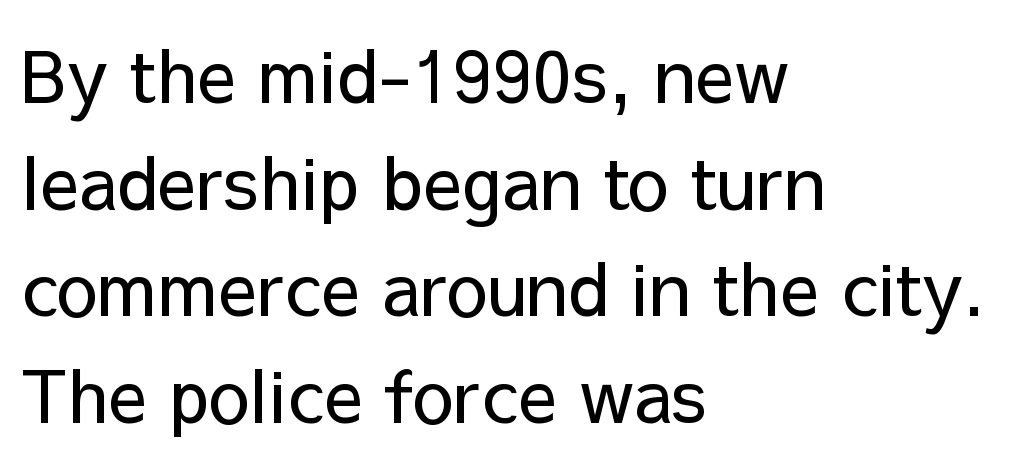
One-word summary of the alignment: left. Regarding leading, the lines here are spaced in the standard way. No letter is thick-stroked: the sample isn't bold. Spacing verdict: proportional, widths tailored to each character.
